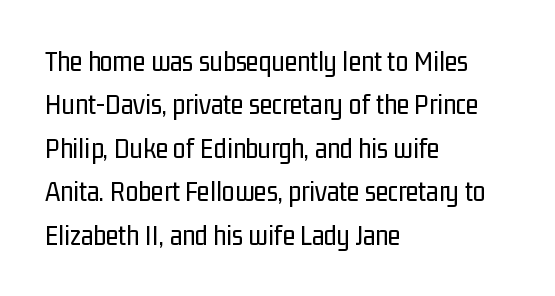
Q: Is the text bold? A: No.
Q: Is the text italic (slanted)? A: No, it is upright.
Q: Is the typeface a serif or a sans-serif typeface? A: Sans-serif.
Q: Is the text underlined? A: No.
Q: How is the paragraph aligned? A: Left-aligned.
Q: Is the spacing between letters normal or unusually wide? A: Normal.
Q: Is the spacing between lines tight, normal or loose? A: Normal.
Q: Width (condensed, normal, or wide)? A: Condensed.
Q: Stroke contrast? A: Low.
Q: x-height? A: Medium.
Q: Monospaced? A: No.
